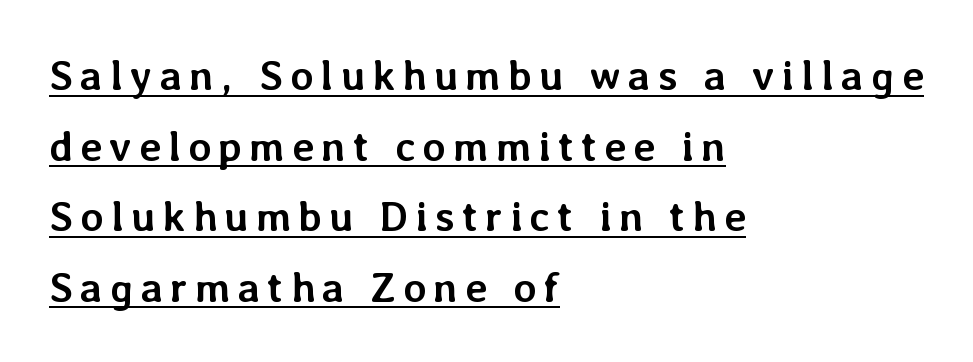
The image shows 42 px semibold type, upright; set left-aligned, normal line spacing (1.68x), underlined; low stroke contrast and a medium x-height.
